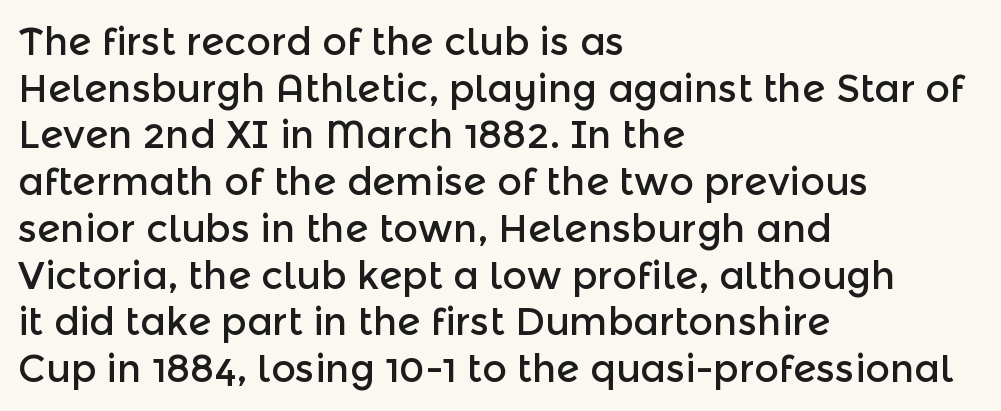
Q: Is the text italic (slanted)? A: No, it is upright.
Q: Is the typeface a serif or a sans-serif typeface? A: Sans-serif.
Q: Is the text underlined? A: No.
Q: How is the paragraph aligned? A: Left-aligned.
Q: Is the spacing between letters normal or unusually wide? A: Normal.
Q: Width (condensed, normal, or wide)? A: Normal.
Q: x-height? A: Medium.
Q: Monospaced? A: No.
